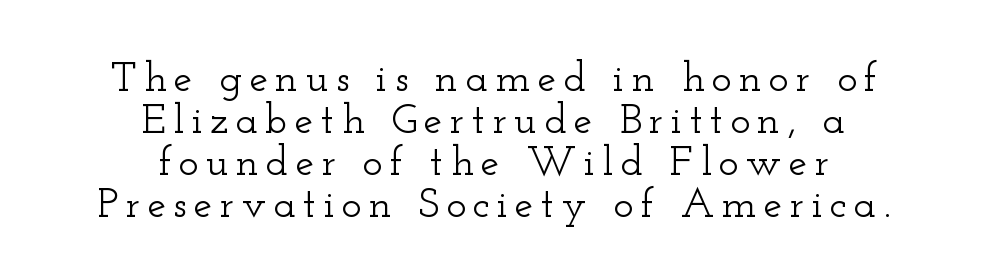
The image shows 42 px wide serif type, upright; set centered, tight line spacing (1.0x), not underlined; low stroke contrast and a small x-height.
